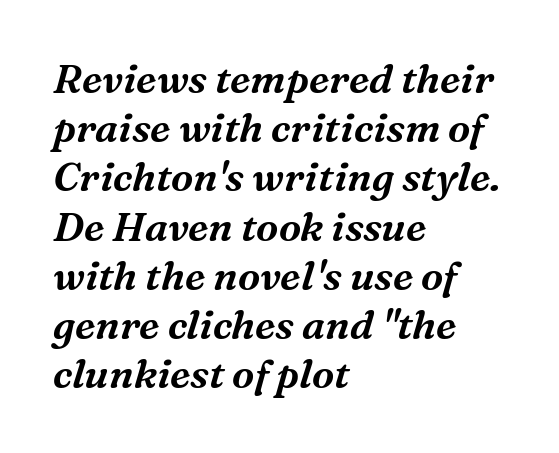
The image shows 40 px serif type, italic (leaning right); set left-aligned, line spacing 1.23x, normal letter spacing, not underlined; medium stroke contrast and a medium x-height.
